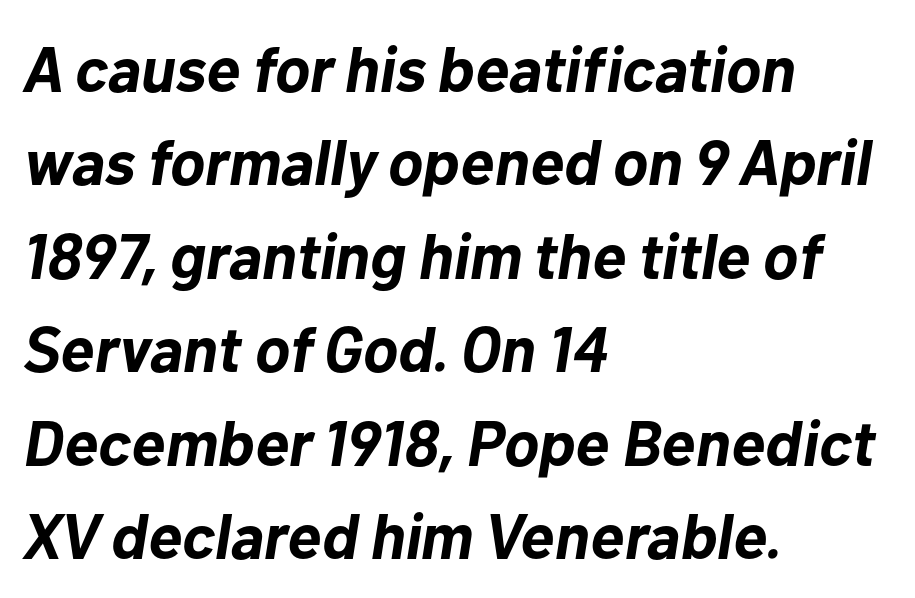
{"italic": "yes", "lean": "right", "slant_degrees": 10, "bold": "yes", "weight": "bold", "width": "normal", "stroke_contrast": "low", "x_height": "medium", "monospaced": "no", "underline": "no", "align": "left", "line_spacing": "normal", "line_spacing_ratio": 1.46, "letter_spacing": "normal", "letter_spacing_em": 0.0, "glyph_px": 64}
